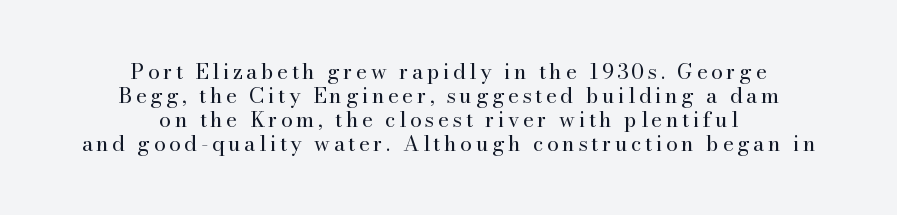
{"italic": "no", "bold": "no", "underline": "no", "align": "center", "line_spacing": "tight", "line_spacing_ratio": 1.14, "glyph_px": 21}
